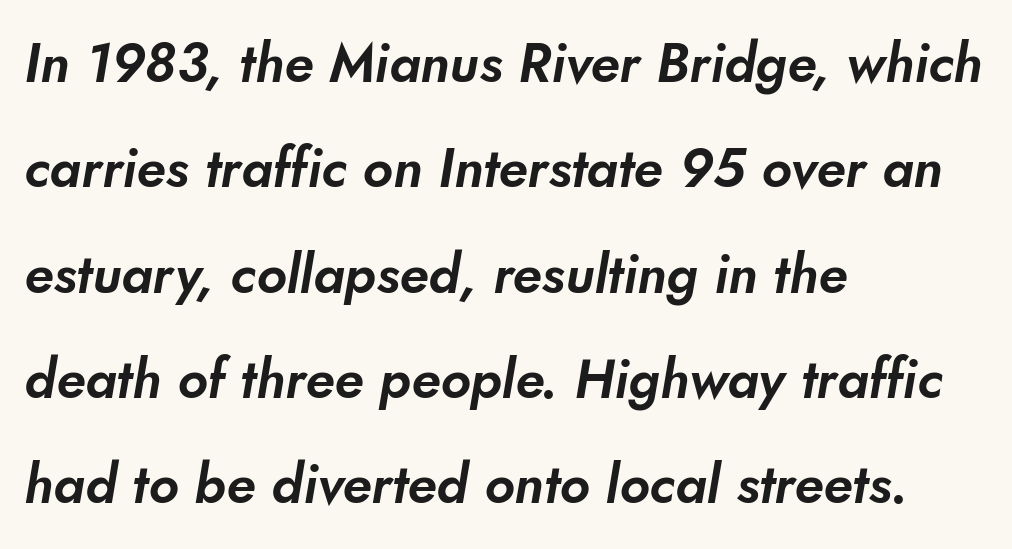
Regarding leading, the lines here are spaced well apart. You could not count columns in this text — the font is proportionally spaced. The tracking reads as untouched default to a designer's eye. Lines of text with bare space underneath. Examine the stroke ends and you'll find no serifs.
